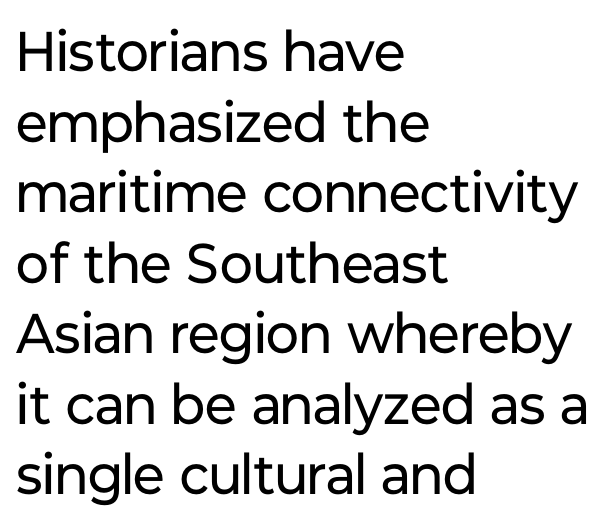
Inter-character spacing is left at the font's built-in metrics. The letters advance in unequal steps, a hallmark of proportional type. Stroke mass is kept to a normal reading level or below. Quick note: underline off. The face used here is a sans, in the tradition of grotesques and geometrics.
